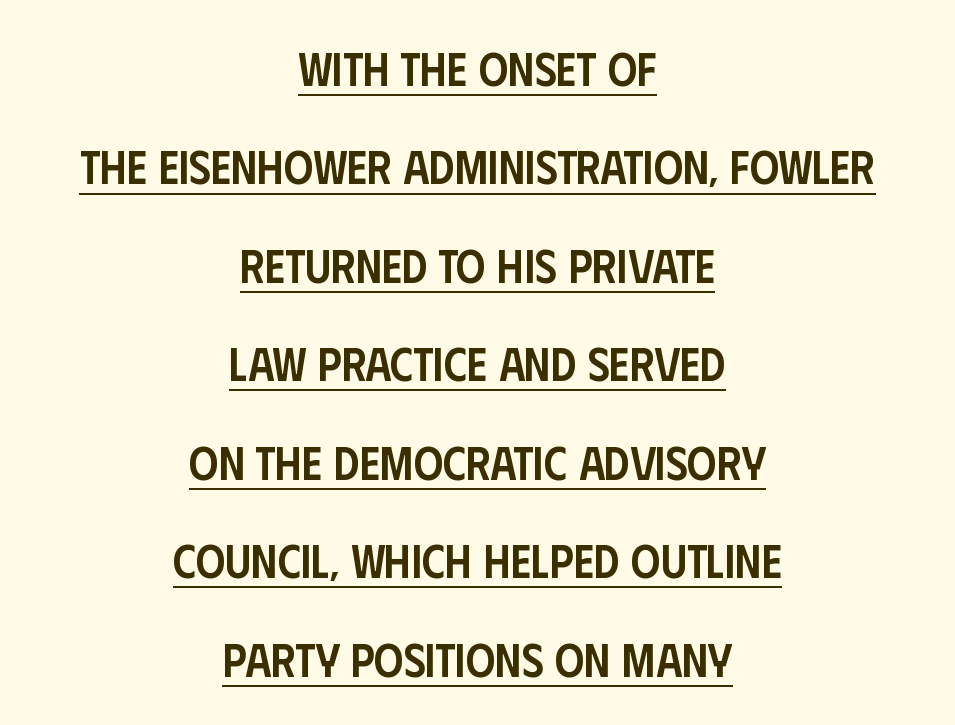
Q: Is the text bold? A: Semi-bold.
Q: Is the text italic (slanted)? A: No, it is upright.
Q: Is the typeface a serif or a sans-serif typeface? A: Sans-serif.
Q: Is the text underlined? A: Yes.
Q: How is the paragraph aligned? A: Centered.
Q: Is the spacing between letters normal or unusually wide? A: Normal.
Q: Is the spacing between lines tight, normal or loose? A: Loose.
Q: Width (condensed, normal, or wide)? A: Condensed.
Q: Stroke contrast? A: Low.
Q: x-height? A: Large.
Q: Monospaced? A: No.
